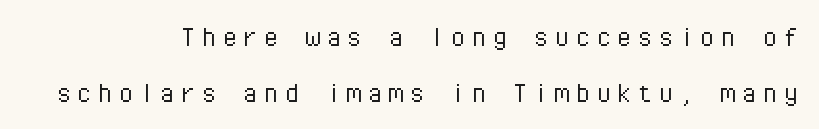
In terms of posture, this sample is upright. Note the uniform advance width — an 'i' takes as much space as an 'm'. The paragraph has a hard right edge and a soft left edge. Nothing heavy about these letters — not bold at all.
